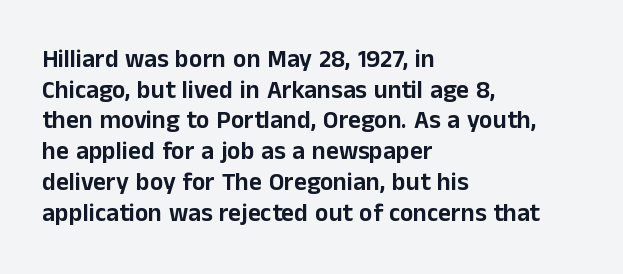
The image shows 25 px text type, upright; set left-aligned, line spacing 1.23x, normal letter spacing, not underlined.
